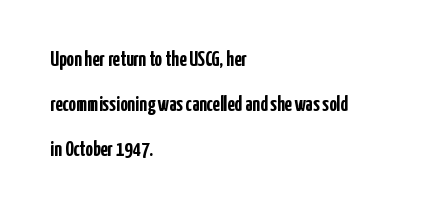
The image shows 21 px bold type, upright; set left-aligned, loose line spacing (2.15x), normal letter spacing, not underlined.
